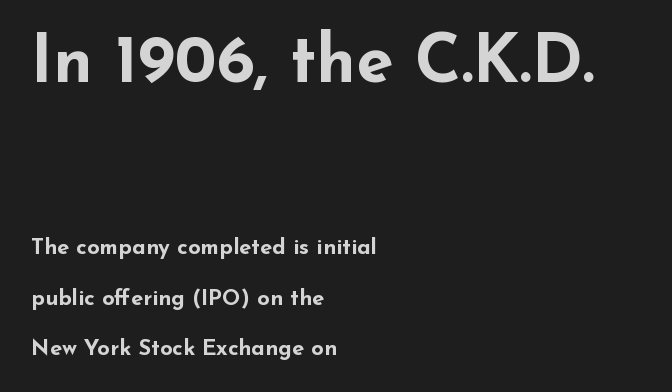
Tall strokes in this sample are plumb rather than angled. These lines keep a tight, regular rhythm from letter to letter. Students, this is bold: see how much ink each stroke carries. Loosely led — the rows are spread out. The letters advance in unequal steps, a hallmark of proportional type.
